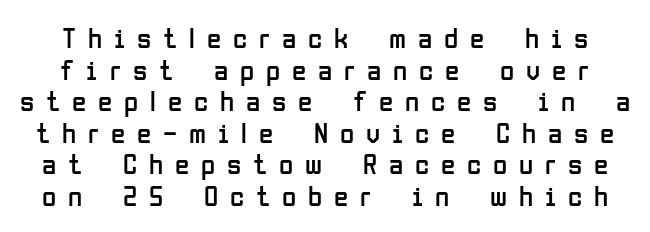
{"serif": "no", "italic": "no", "bold": "no", "weight": "regular", "width": "condensed", "stroke_contrast": "low", "x_height": "medium", "monospaced": "no", "underline": "no", "line_spacing": "tight", "line_spacing_ratio": 1.09, "letter_spacing": "wide", "letter_spacing_em": 0.41, "glyph_px": 29}
